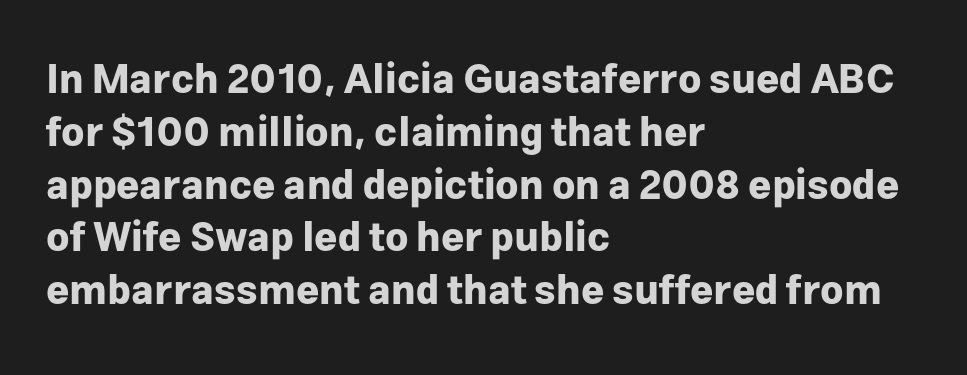
The image shows 40 px bold sans-serif type, upright; set left-aligned, normal line spacing (1.32x), normal letter spacing, not underlined; low stroke contrast and a medium x-height.
